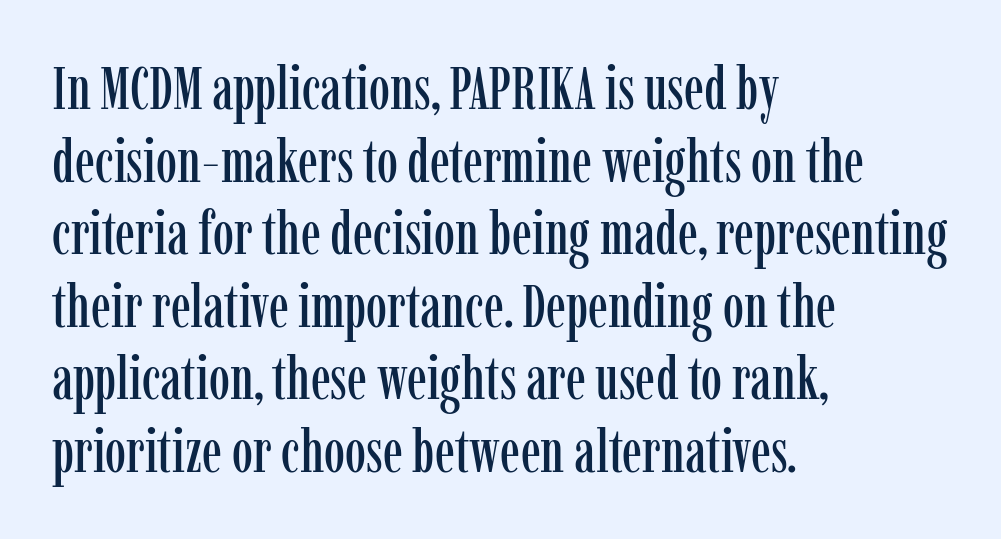
{"serif": "yes", "italic": "no", "width": "condensed", "stroke_contrast": "low", "x_height": "medium", "monospaced": "no", "underline": "no", "align": "left", "line_spacing_ratio": 1.21, "letter_spacing": "normal", "letter_spacing_em": 0.0, "glyph_px": 60}
